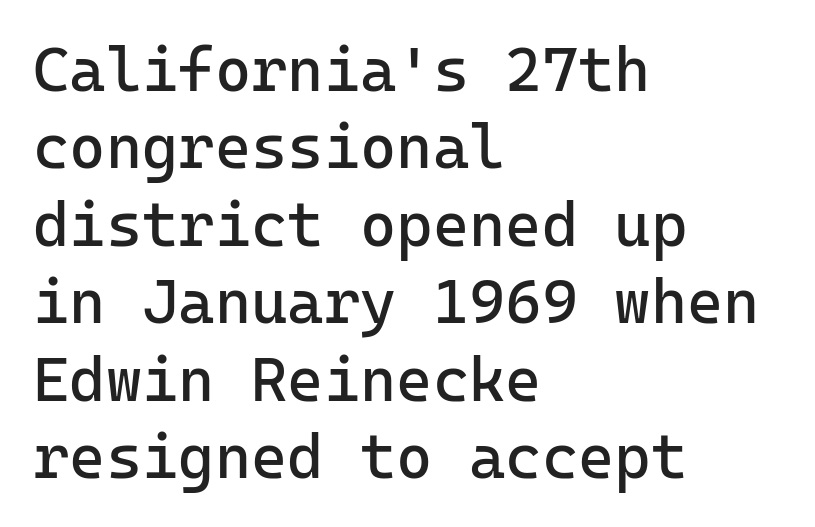
{"serif": "no", "italic": "no", "bold": "no", "weight": "regular", "width": "normal", "stroke_contrast": "low", "x_height": "medium", "monospaced": "yes", "underline": "no", "align": "left", "line_spacing": "normal", "line_spacing_ratio": 1.25, "letter_spacing": "normal", "letter_spacing_em": 0.0, "glyph_px": 62}
